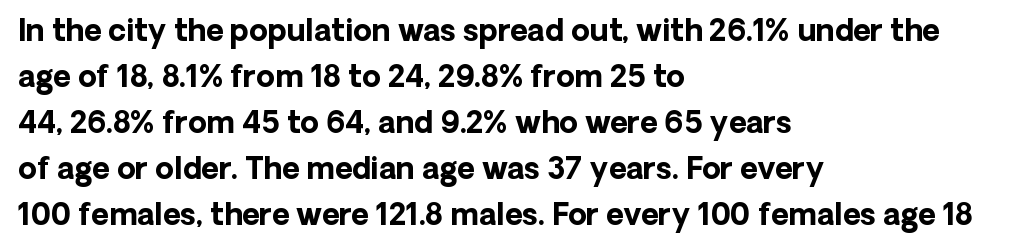
{"serif": "no", "italic": "no", "bold": "yes", "weight": "bold", "width": "normal", "stroke_contrast": "low", "x_height": "medium", "monospaced": "no", "underline": "no", "align": "left", "line_spacing": "normal", "line_spacing_ratio": 1.53, "letter_spacing": "normal", "letter_spacing_em": 0.0, "glyph_px": 30}
